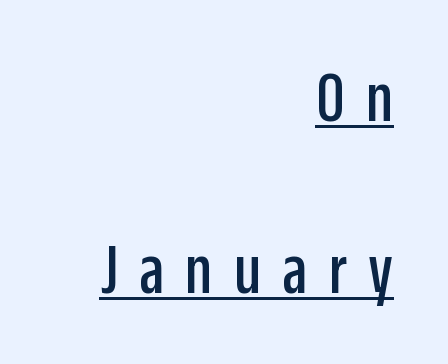
The image shows 73 px condensed sans-serif type, upright; set right-aligned, loose line spacing (2.36x), unusually wide letter spacing (+0.29 em), underlined; low stroke contrast and a large x-height.
